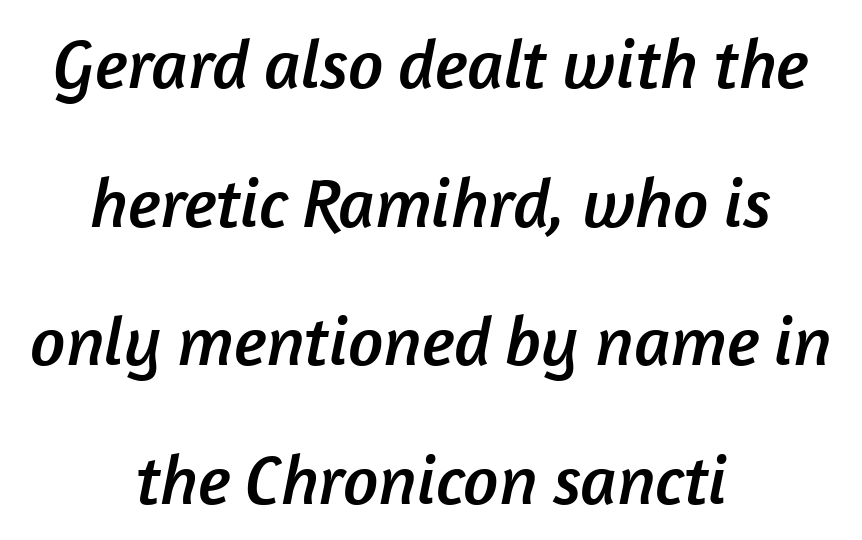
Q: Is the typeface a serif or a sans-serif typeface? A: Sans-serif.
Q: Is the text underlined? A: No.
Q: How is the paragraph aligned? A: Centered.
Q: Is the spacing between letters normal or unusually wide? A: Normal.
Q: Is the spacing between lines tight, normal or loose? A: Loose.
Q: Width (condensed, normal, or wide)? A: Normal.
Q: Stroke contrast? A: Low.
Q: x-height? A: Medium.
Q: Monospaced? A: No.
